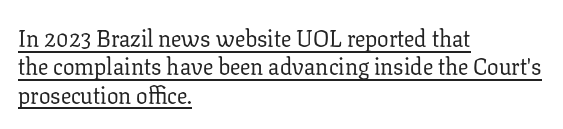
{"italic": "no", "bold": "no", "underline": "yes", "align": "left", "line_spacing_ratio": 1.23, "letter_spacing": "normal", "letter_spacing_em": 0.0, "glyph_px": 23}
